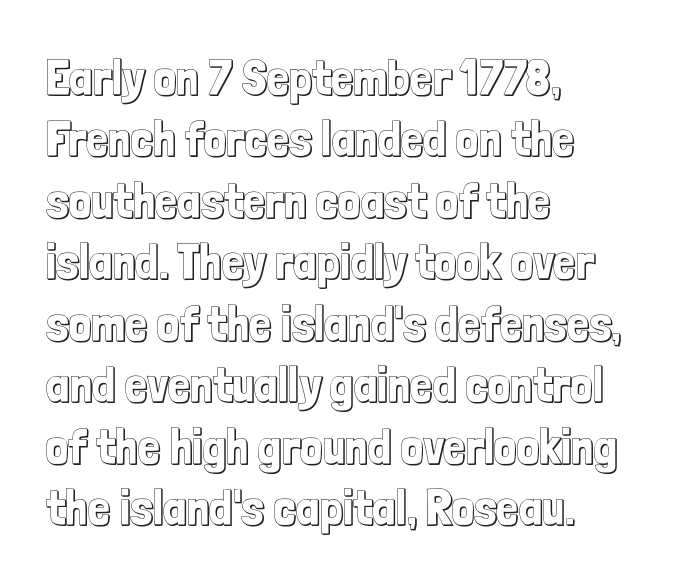
{"italic": "no", "width": "condensed", "x_height": "medium", "monospaced": "no", "underline": "no", "align": "left", "line_spacing_ratio": 1.23, "letter_spacing": "normal", "letter_spacing_em": 0.0, "glyph_px": 50}
